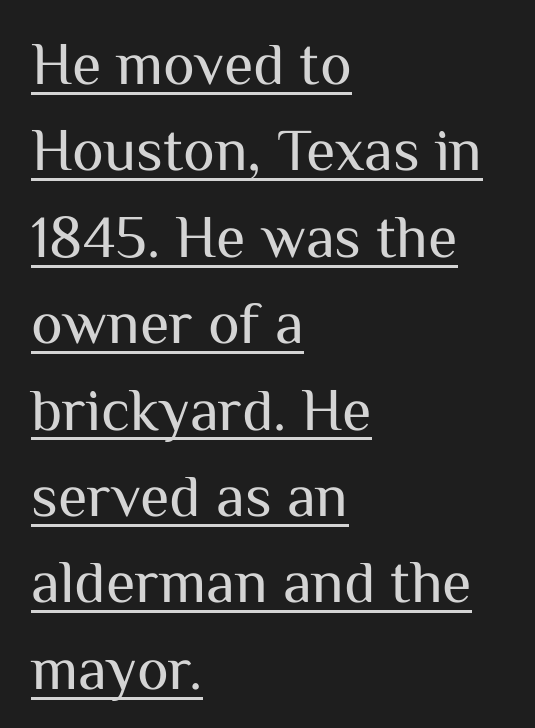
Q: Is the text bold? A: No.
Q: Is the text italic (slanted)? A: No, it is upright.
Q: Is the typeface a serif or a sans-serif typeface? A: Sans-serif.
Q: Is the text underlined? A: Yes.
Q: How is the paragraph aligned? A: Left-aligned.
Q: Is the spacing between letters normal or unusually wide? A: Normal.
Q: Is the spacing between lines tight, normal or loose? A: Normal.
Q: Width (condensed, normal, or wide)? A: Normal.
Q: Stroke contrast? A: Medium.
Q: x-height? A: Medium.
Q: Monospaced? A: No.
